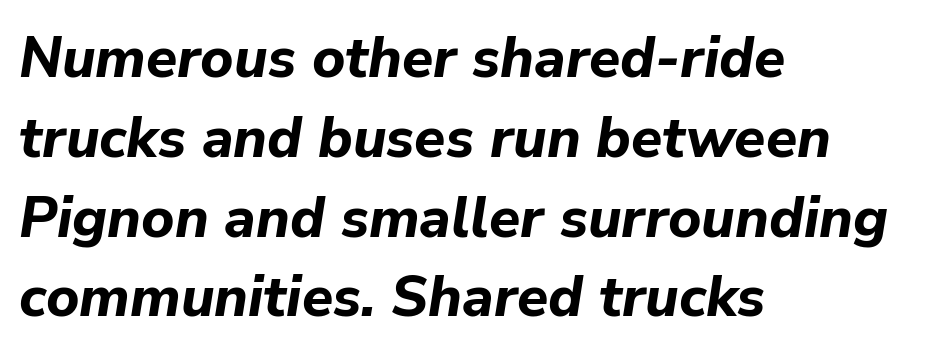
The image shows 57 px bold type, italic (leaning right); set left-aligned, normal line spacing (1.4x), normal letter spacing, not underlined; low stroke contrast and a medium x-height.
